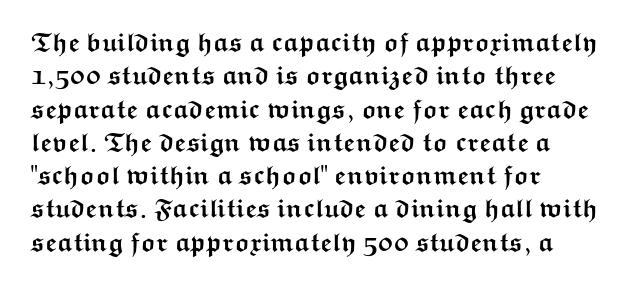
In terms of posture, this sample is upright. Look at the stroke-to-counter ratio: heavy, a bold. Notice how descenders clear the ascenders below comfortably — that's standard leading. The zone under the glyphs is completely vacant. The rendering keeps characters at their native spacing.
